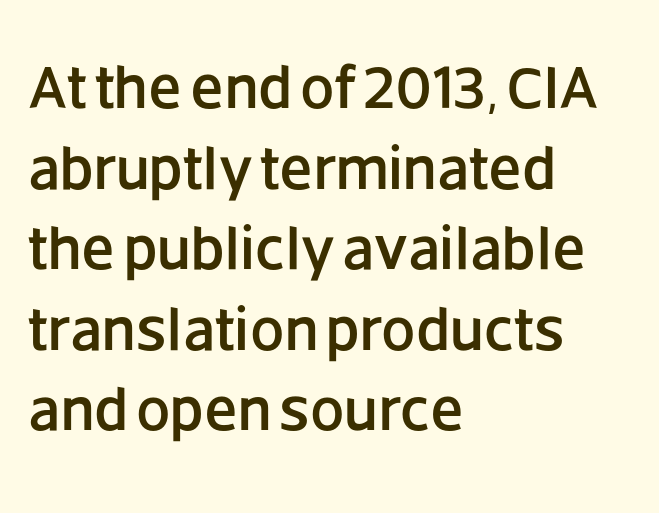
These lines are composed in type without serifs. Think of a printed novel: that variable character pitch is what you see here. Casual observation: everything's shoved over to the left. In terms of letterspacing, this is plain default setting.
